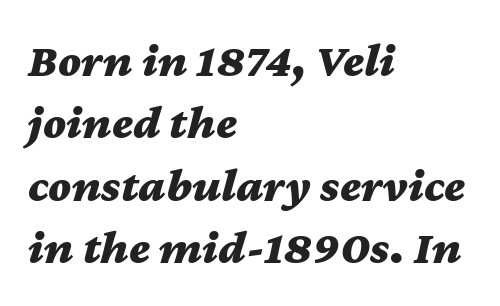
The image shows 48 px bold, wide type, italic (leaning right); set left-aligned, normal line spacing (1.3x), normal letter spacing, not underlined; medium stroke contrast and a medium x-height.
